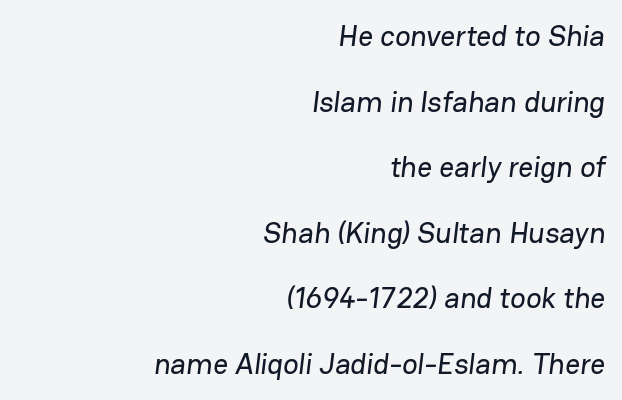
The image shows 29 px sans-serif type; set right-aligned, loose line spacing (2.26x), normal letter spacing, not underlined; low stroke contrast and a medium x-height.
